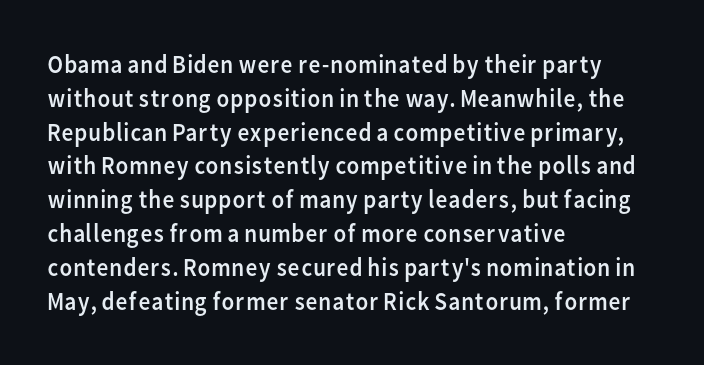
{"italic": "no", "bold": "no", "underline": "no", "align": "left", "line_spacing": "normal", "line_spacing_ratio": 1.3, "letter_spacing": "normal", "letter_spacing_em": 0.0, "glyph_px": 26}
